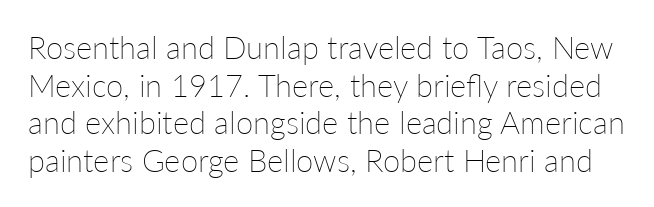
Q: Is the text bold? A: No.
Q: Is the text italic (slanted)? A: No, it is upright.
Q: Is the text underlined? A: No.
Q: Is the spacing between letters normal or unusually wide? A: Normal.
Q: Width (condensed, normal, or wide)? A: Normal.
Q: Stroke contrast? A: Low.
Q: x-height? A: Medium.
Q: Monospaced? A: No.
